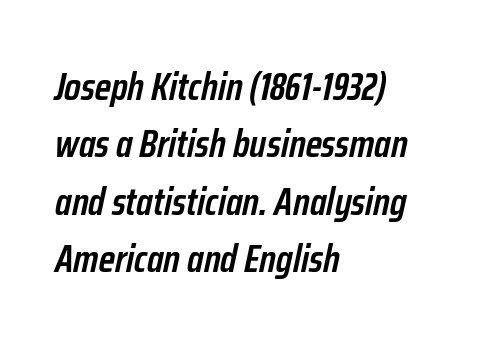
Tall strokes in this sample are angled rather than plumb. You could not count columns in this text — the font is proportionally spaced. Underline: absent. This block has exactly the height ordinary leading produces. Moderately thickened strokes mark this as semibold type.
